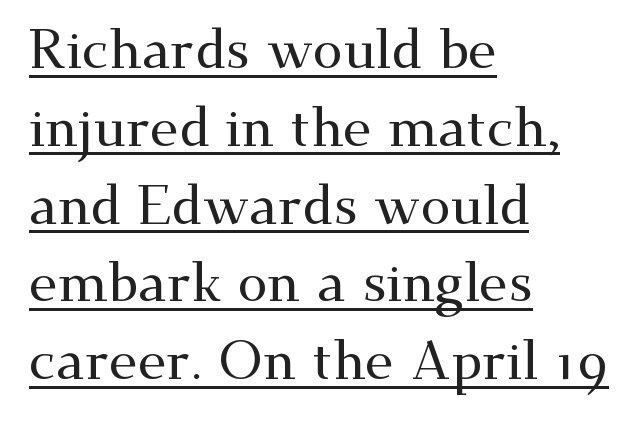
The image shows 54 px wide serif type, upright; set left-aligned, normal line spacing (1.44x), normal letter spacing, underlined; medium stroke contrast and a small x-height.
